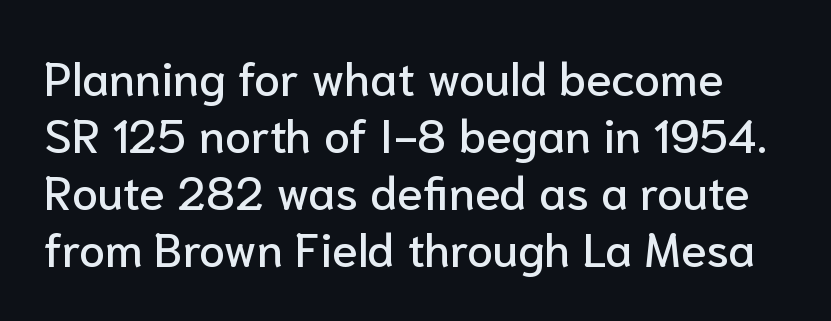
The image shows 47 px sans-serif type, upright; set line spacing 1.21x, normal letter spacing, not underlined; low stroke contrast and a medium x-height.
